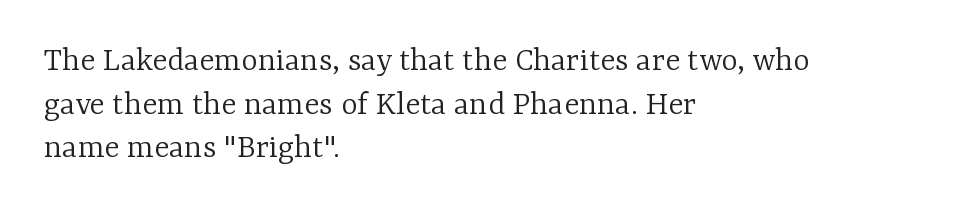
Here the glyphs are tracked normally, forming tight word shapes. You can tell from the footed stems that serif type was used. Line beginnings align vertically; line endings do not. Vertical spacing — default. Words float on clear page, feet unadorned.
